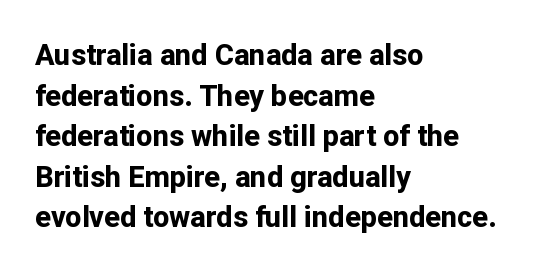
Q: Is the text bold? A: Yes.
Q: Is the text italic (slanted)? A: No, it is upright.
Q: Is the typeface a serif or a sans-serif typeface? A: Sans-serif.
Q: Is the text underlined? A: No.
Q: How is the paragraph aligned? A: Left-aligned.
Q: Is the spacing between letters normal or unusually wide? A: Normal.
Q: Is the spacing between lines tight, normal or loose? A: Normal.
Q: Width (condensed, normal, or wide)? A: Normal.
Q: Stroke contrast? A: Low.
Q: x-height? A: Medium.
Q: Monospaced? A: No.
